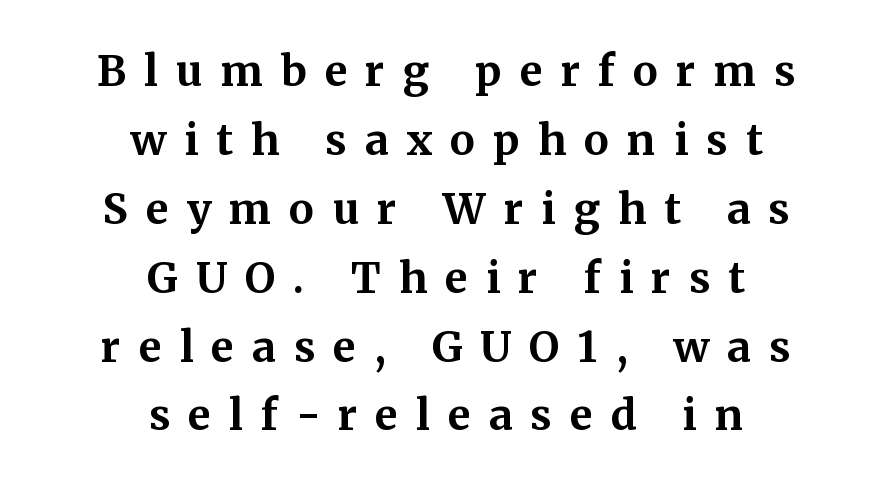
Q: Is the text bold? A: Yes.
Q: Is the text italic (slanted)? A: No, it is upright.
Q: Is the typeface a serif or a sans-serif typeface? A: Serif.
Q: Is the text underlined? A: No.
Q: How is the paragraph aligned? A: Centered.
Q: Is the spacing between letters normal or unusually wide? A: Unusually wide.
Q: Is the spacing between lines tight, normal or loose? A: Normal.
Q: Width (condensed, normal, or wide)? A: Normal.
Q: Stroke contrast? A: Medium.
Q: x-height? A: Medium.
Q: Monospaced? A: No.
